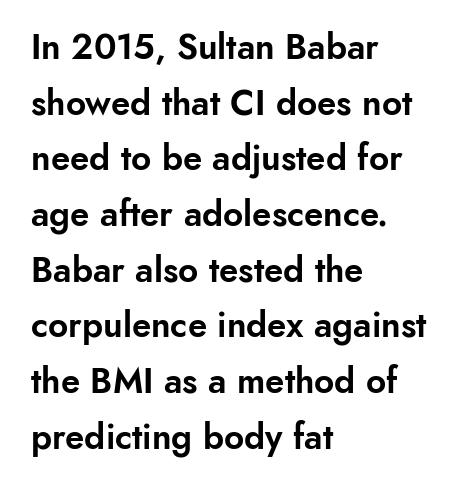
Q: Is the text italic (slanted)? A: No, it is upright.
Q: Is the typeface a serif or a sans-serif typeface? A: Sans-serif.
Q: Is the text underlined? A: No.
Q: How is the paragraph aligned? A: Left-aligned.
Q: Is the spacing between letters normal or unusually wide? A: Normal.
Q: Is the spacing between lines tight, normal or loose? A: Normal.
Q: Width (condensed, normal, or wide)? A: Normal.
Q: Stroke contrast? A: Low.
Q: x-height? A: Small.
Q: Monospaced? A: No.
